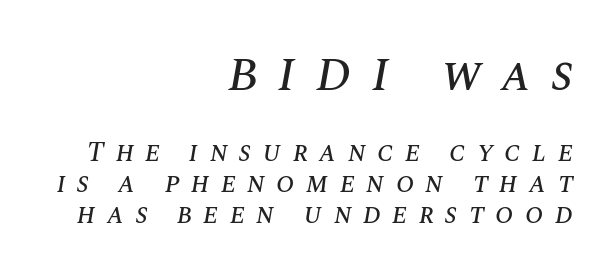
The image shows 48 px text type, italic (leaning right); set right-aligned, tight line spacing (1.14x), unusually wide letter spacing (+0.42 em), not underlined; the first (top) block is 1.78x larger; medium stroke contrast and a large x-height.
